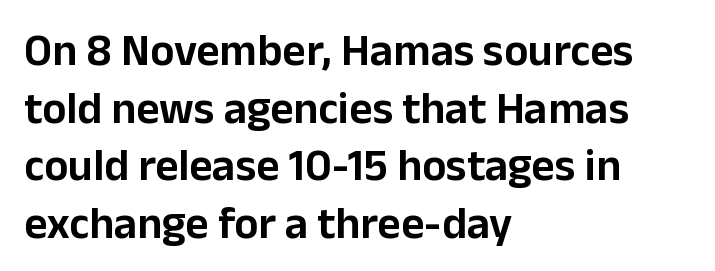
The image shows 45 px sans-serif type, upright; set left-aligned, normal line spacing (1.28x), normal letter spacing, not underlined; low stroke contrast and a medium x-height.
